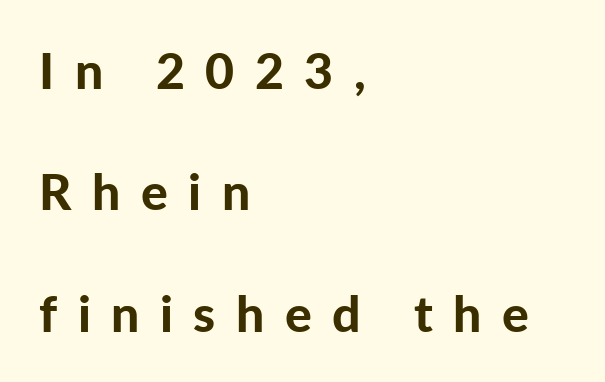
{"serif": "no", "italic": "no", "bold": "yes", "weight": "bold", "width": "normal", "stroke_contrast": "low", "x_height": "medium", "monospaced": "no", "underline": "no", "align": "left", "line_spacing": "loose", "line_spacing_ratio": 2.43, "letter_spacing": "wide", "letter_spacing_em": 0.41, "glyph_px": 50}
